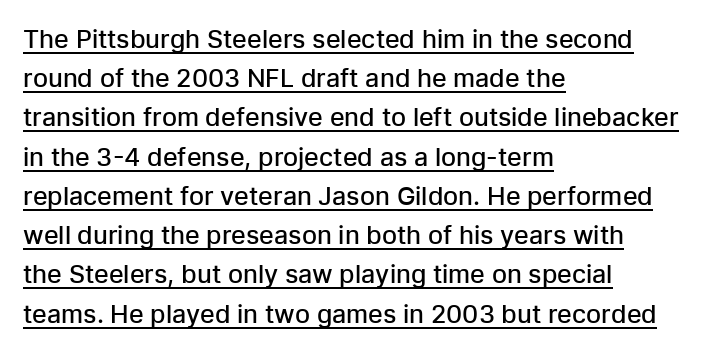
The image shows 25 px text type, upright; set left-aligned, normal line spacing (1.57x), normal letter spacing, underlined.
